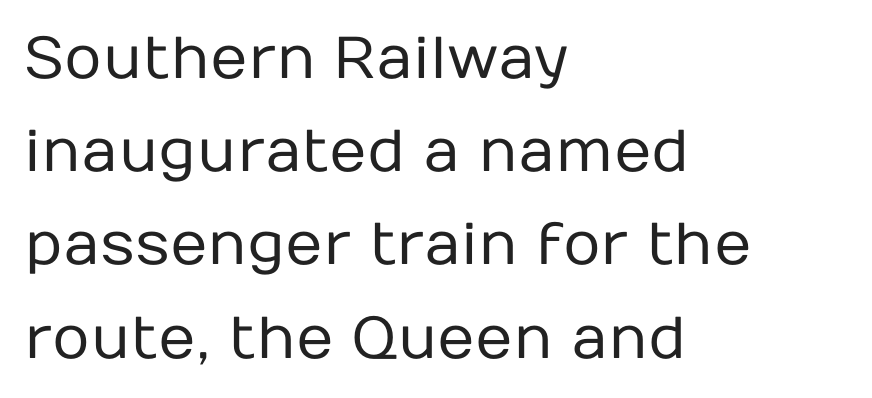
The image shows 59 px regular-weight sans-serif type, upright; set left-aligned, normal line spacing (1.58x), normal letter spacing, not underlined; low stroke contrast and a medium x-height.
